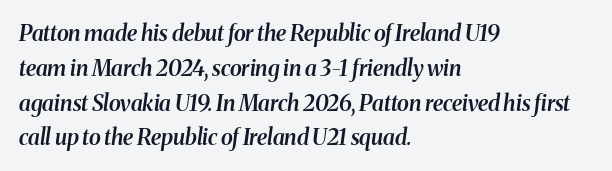
{"italic": "yes", "lean": "right", "slant_degrees": 8, "bold": "semi", "underline": "no", "align": "left", "line_spacing": "normal", "line_spacing_ratio": 1.58, "letter_spacing": "normal", "letter_spacing_em": 0.0, "glyph_px": 22}
